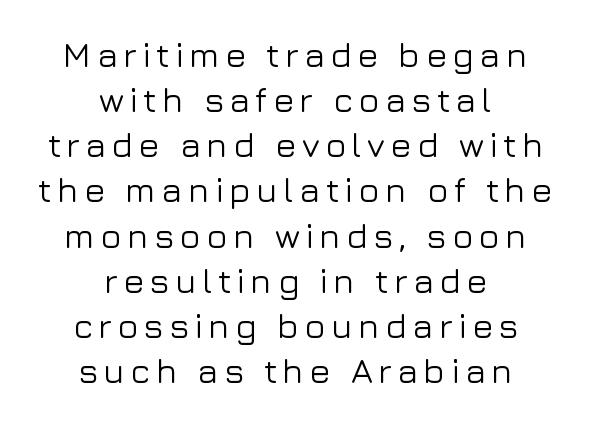
Q: Is the text italic (slanted)? A: No, it is upright.
Q: Is the typeface a serif or a sans-serif typeface? A: Sans-serif.
Q: Is the text underlined? A: No.
Q: How is the paragraph aligned? A: Centered.
Q: Is the spacing between lines tight, normal or loose? A: Normal.
Q: Width (condensed, normal, or wide)? A: Normal.
Q: Stroke contrast? A: Low.
Q: x-height? A: Medium.
Q: Monospaced? A: No.
